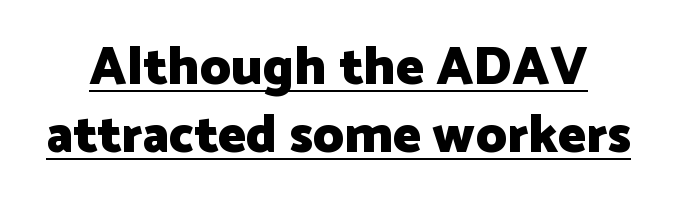
The image shows 53 px heavy sans-serif type, upright; set normal line spacing (1.28x), normal letter spacing, underlined; low stroke contrast and a medium x-height.
